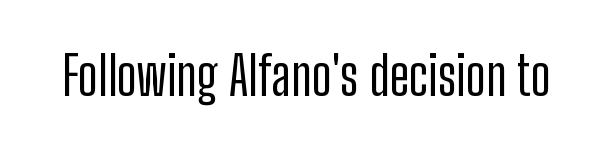
These lines keep a tight, regular rhythm from letter to letter. Is there any slant? The stems are plumb. I'd call this a sans setting — the letters go barefoot. The words here are not underlined.
